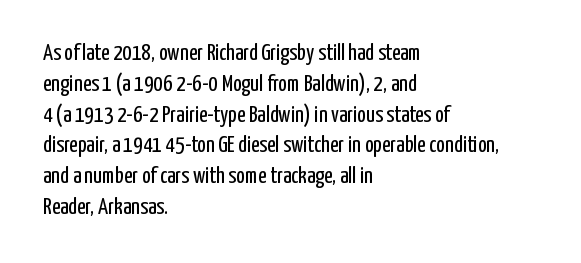
Q: Is the text bold? A: No.
Q: Is the text italic (slanted)? A: No, it is upright.
Q: Is the text underlined? A: No.
Q: How is the paragraph aligned? A: Left-aligned.
Q: Is the spacing between letters normal or unusually wide? A: Normal.
Q: Is the spacing between lines tight, normal or loose? A: Normal.
